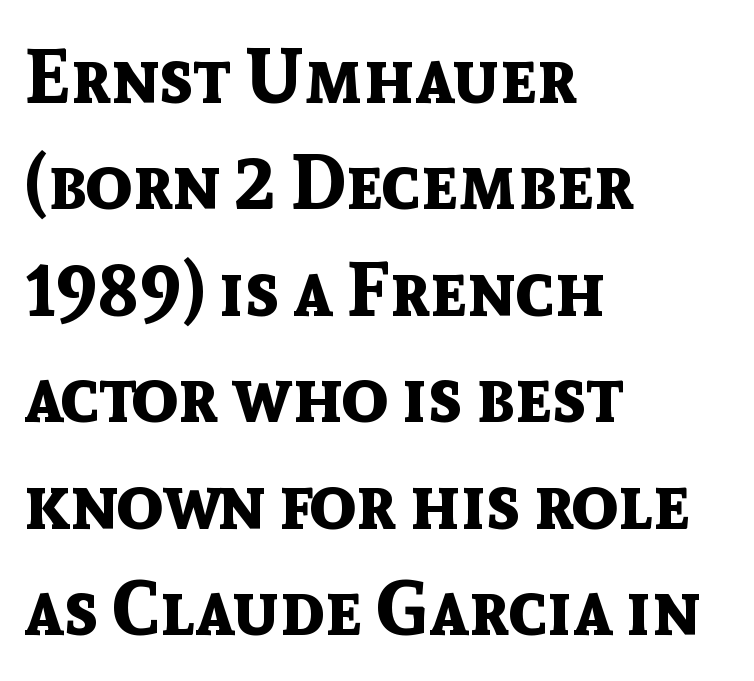
The image shows 76 px bold sans-serif type, upright; set left-aligned, normal line spacing (1.4x), normal letter spacing, not underlined; a medium x-height.
